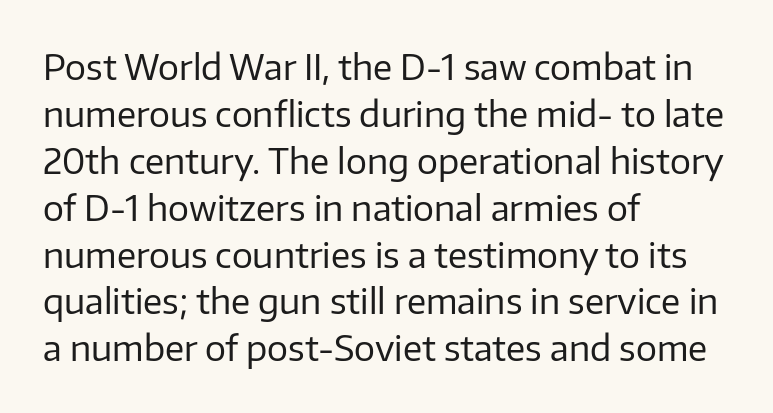
A roman cut, with each character standing at attention. Honestly, the row spacing looks completely unremarkable. Check the space under the baseline: it is left empty. Characters follow at the spacing the type designer built in.
